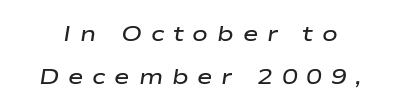
{"italic": "yes", "lean": "right", "slant_degrees": 9, "bold": "semi", "underline": "no", "line_spacing": "loose", "line_spacing_ratio": 2.03, "letter_spacing": "wide", "letter_spacing_em": 0.42, "glyph_px": 21}
